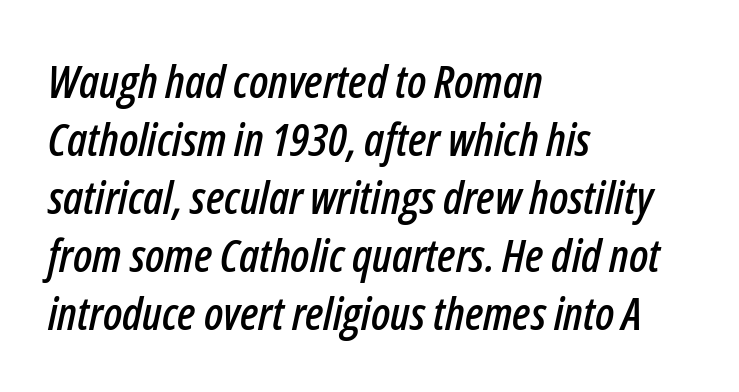
{"italic": "yes", "lean": "right", "slant_degrees": 12, "width": "condensed", "stroke_contrast": "low", "x_height": "medium", "monospaced": "no", "underline": "no", "align": "left", "line_spacing": "normal", "line_spacing_ratio": 1.26, "letter_spacing": "normal", "letter_spacing_em": 0.0, "glyph_px": 46}
